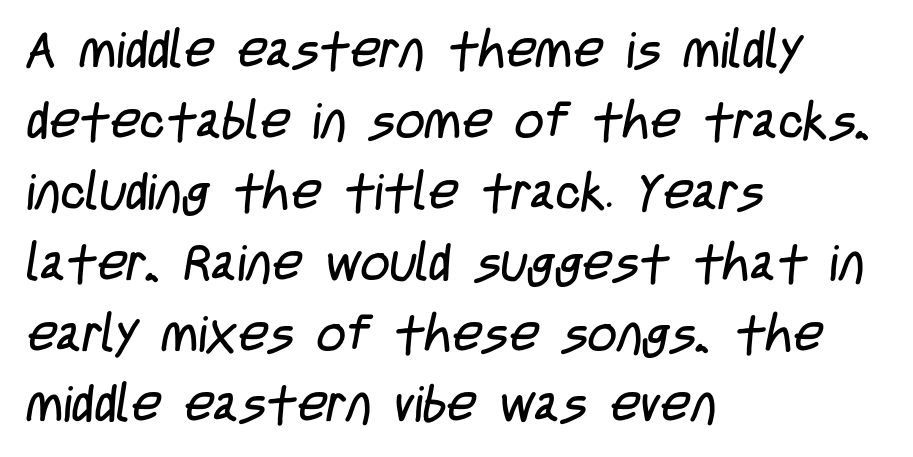
Q: Is the text bold? A: No.
Q: Is the typeface a serif or a sans-serif typeface? A: Sans-serif.
Q: Is the text underlined? A: No.
Q: How is the paragraph aligned? A: Left-aligned.
Q: Is the spacing between letters normal or unusually wide? A: Normal.
Q: Is the spacing between lines tight, normal or loose? A: Normal.
Q: Width (condensed, normal, or wide)? A: Condensed.
Q: Stroke contrast? A: Low.
Q: x-height? A: Large.
Q: Monospaced? A: No.
